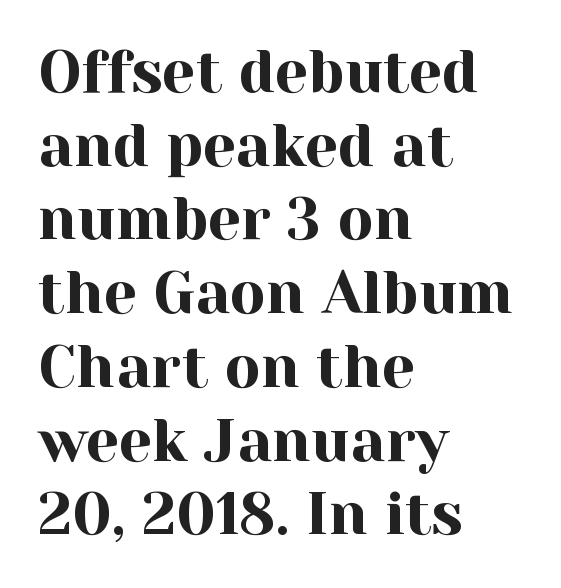
The image shows 59 px serif type, upright; set left-aligned, normal line spacing (1.25x), normal letter spacing, not underlined; a medium x-height.
